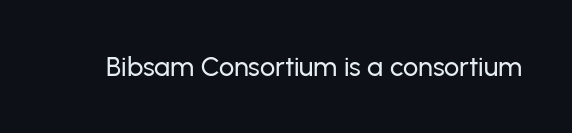
{"italic": "no", "underline": "no", "letter_spacing": "normal", "letter_spacing_em": 0.0, "glyph_px": 27}
